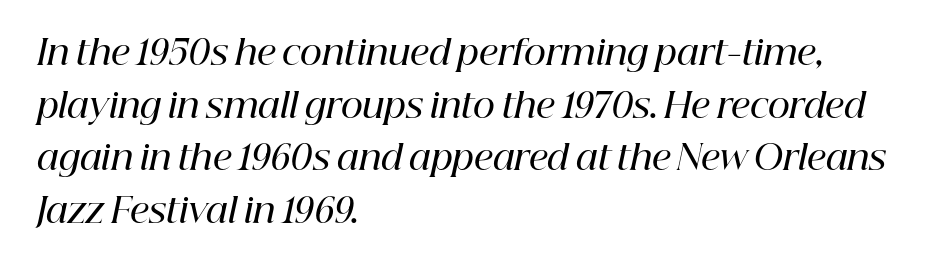
The image shows 34 px semibold serif type, italic (leaning right); set left-aligned, normal line spacing (1.55x), normal letter spacing, not underlined; high stroke contrast and a medium x-height.
